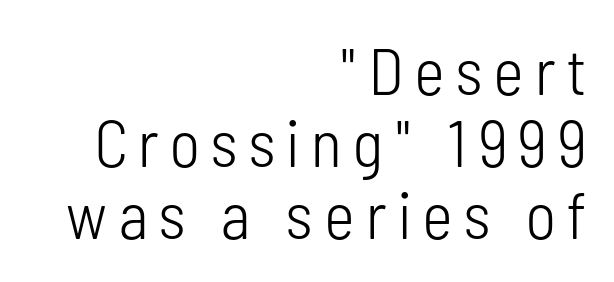
{"serif": "no", "italic": "no", "bold": "no", "weight": "light", "width": "condensed", "stroke_contrast": "low", "x_height": "medium", "monospaced": "no", "underline": "no", "align": "right", "line_spacing": "tight", "line_spacing_ratio": 1.09, "glyph_px": 66}
